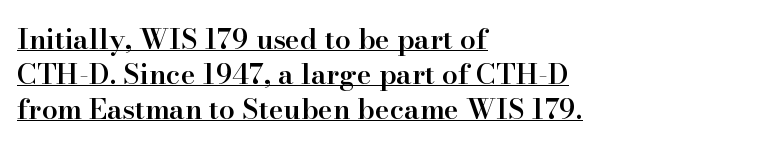
Q: Is the text bold? A: Semi-bold.
Q: Is the text italic (slanted)? A: No, it is upright.
Q: Is the typeface a serif or a sans-serif typeface? A: Serif.
Q: Is the text underlined? A: Yes.
Q: How is the paragraph aligned? A: Left-aligned.
Q: Is the spacing between letters normal or unusually wide? A: Normal.
Q: Is the spacing between lines tight, normal or loose? A: Normal.
Q: Width (condensed, normal, or wide)? A: Normal.
Q: Stroke contrast? A: High.
Q: x-height? A: Small.
Q: Monospaced? A: No.
